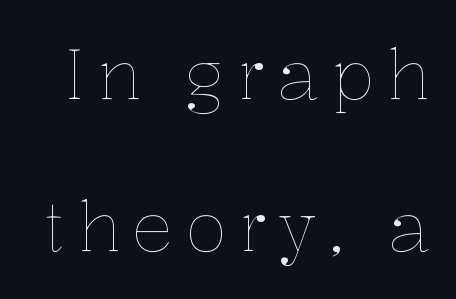
Q: Is the text bold? A: No.
Q: Is the text italic (slanted)? A: No, it is upright.
Q: Is the text underlined? A: No.
Q: Is the spacing between lines tight, normal or loose? A: Loose.
Q: Width (condensed, normal, or wide)? A: Normal.
Q: Stroke contrast? A: Low.
Q: x-height? A: Medium.
Q: Monospaced? A: No.
